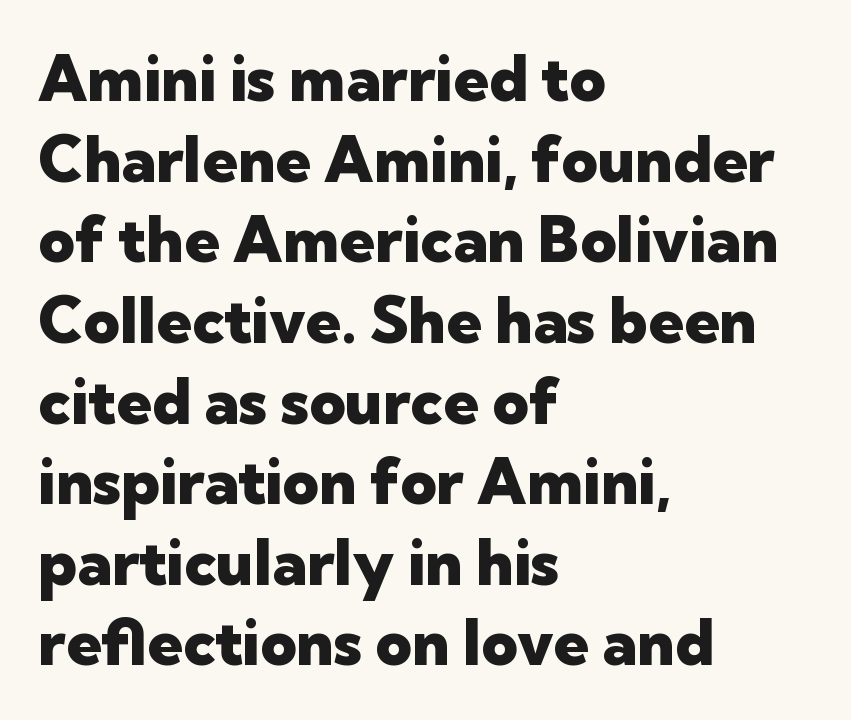
Q: Is the text bold? A: Yes.
Q: Is the text italic (slanted)? A: No, it is upright.
Q: Is the typeface a serif or a sans-serif typeface? A: Sans-serif.
Q: Is the text underlined? A: No.
Q: How is the paragraph aligned? A: Left-aligned.
Q: Is the spacing between letters normal or unusually wide? A: Normal.
Q: Is the spacing between lines tight, normal or loose? A: Normal.
Q: Width (condensed, normal, or wide)? A: Normal.
Q: Stroke contrast? A: Low.
Q: x-height? A: Medium.
Q: Monospaced? A: No.
